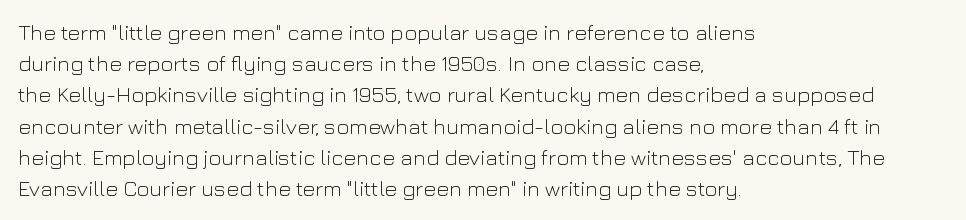
Every row of glyphs begins at an identical x-position on the left. The typesetting does not lean heavy: it is not bold. One glance says typical: line gaps are just what's usual. Underlining? Definitely not there.
